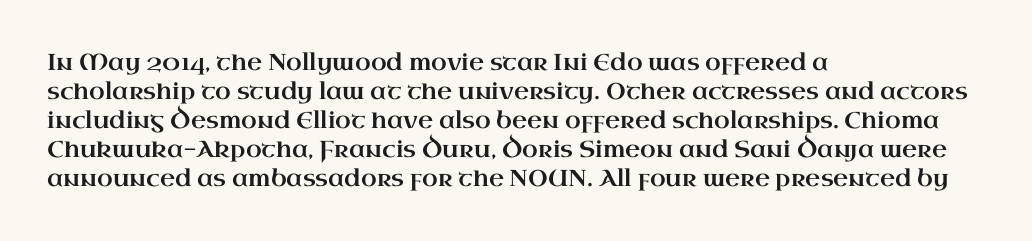
The image shows 23 px text type, upright; set left-aligned, normal line spacing (1.26x), normal letter spacing, not underlined.
